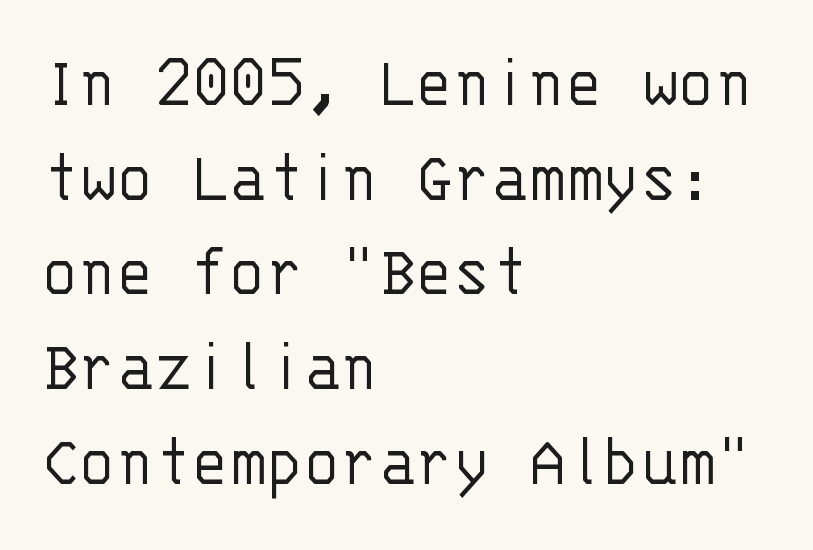
Q: Is the text bold? A: No.
Q: Is the text italic (slanted)? A: No, it is upright.
Q: Is the typeface a serif or a sans-serif typeface? A: Sans-serif.
Q: Is the text underlined? A: No.
Q: How is the paragraph aligned? A: Left-aligned.
Q: Is the spacing between letters normal or unusually wide? A: Normal.
Q: Width (condensed, normal, or wide)? A: Normal.
Q: Stroke contrast? A: Low.
Q: x-height? A: Large.
Q: Monospaced? A: Yes.
